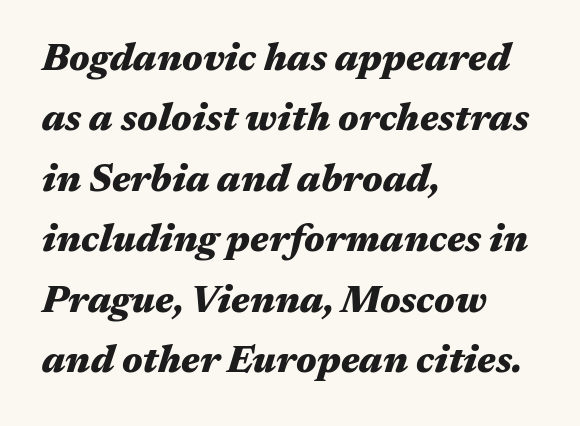
Q: Is the text bold? A: Yes.
Q: Is the text italic (slanted)? A: Yes, it leans right by about 17 degrees.
Q: Is the text underlined? A: No.
Q: How is the paragraph aligned? A: Left-aligned.
Q: Is the spacing between letters normal or unusually wide? A: Normal.
Q: Is the spacing between lines tight, normal or loose? A: Normal.
Q: Width (condensed, normal, or wide)? A: Wide.
Q: Stroke contrast? A: Medium.
Q: x-height? A: Medium.
Q: Monospaced? A: No.
